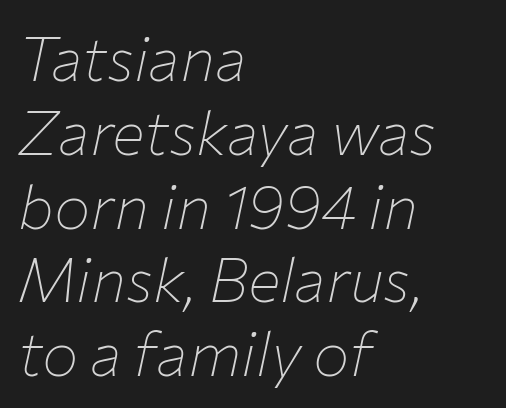
{"italic": "yes", "lean": "right", "slant_degrees": 12, "bold": "no", "weight": "thin", "width": "normal", "stroke_contrast": "low", "x_height": "medium", "monospaced": "no", "underline": "no", "align": "left", "line_spacing_ratio": 1.21, "letter_spacing": "normal", "letter_spacing_em": 0.0, "glyph_px": 61}
